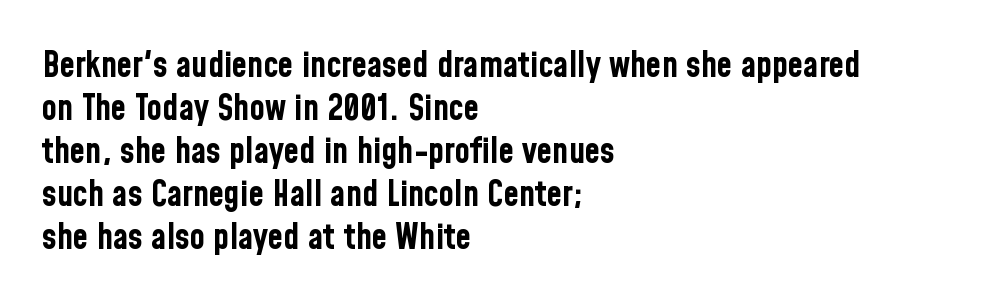
Teacher's note: observe the even left margin — that is flush-left alignment. These lines are rendered in a variable-pitch font. A typesetter would label this face a sans. The gaps between neighbouring characters are ordinary and unremarkable. The strip under each line holds only bare page.
